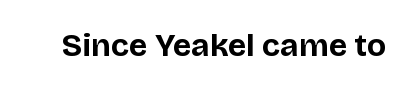
Q: Is the text bold? A: Yes.
Q: Is the text italic (slanted)? A: No, it is upright.
Q: Is the typeface a serif or a sans-serif typeface? A: Sans-serif.
Q: Is the text underlined? A: No.
Q: Is the spacing between letters normal or unusually wide? A: Normal.
Q: Width (condensed, normal, or wide)? A: Normal.
Q: Stroke contrast? A: Low.
Q: x-height? A: Large.
Q: Monospaced? A: No.
